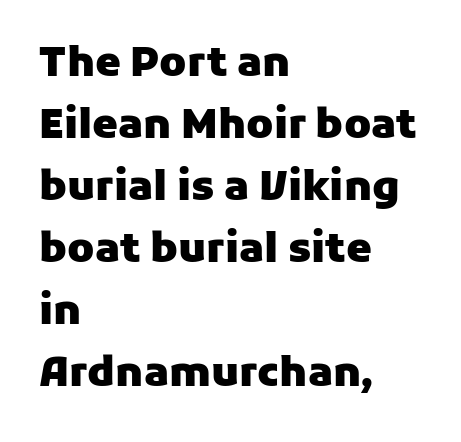
The image shows 41 px heavy sans-serif type, upright; set left-aligned, normal line spacing (1.51x), normal letter spacing, not underlined; low stroke contrast and a medium x-height.
